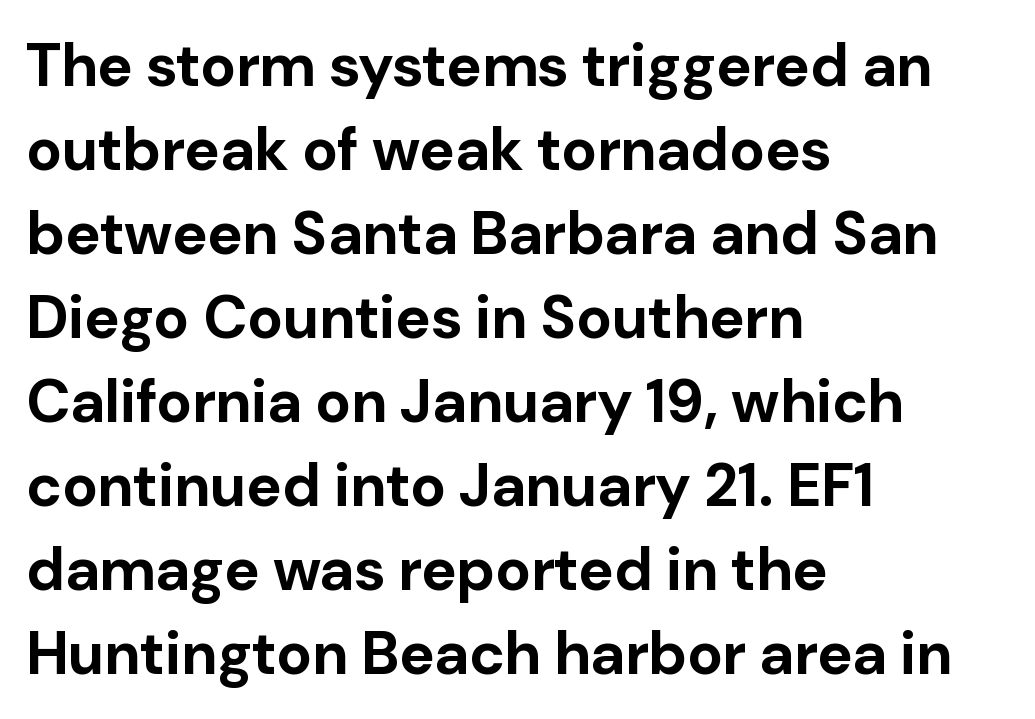
Q: Is the text bold? A: Yes.
Q: Is the text italic (slanted)? A: No, it is upright.
Q: Is the typeface a serif or a sans-serif typeface? A: Sans-serif.
Q: Is the text underlined? A: No.
Q: How is the paragraph aligned? A: Left-aligned.
Q: Is the spacing between letters normal or unusually wide? A: Normal.
Q: Is the spacing between lines tight, normal or loose? A: Normal.
Q: Width (condensed, normal, or wide)? A: Normal.
Q: Stroke contrast? A: Low.
Q: x-height? A: Medium.
Q: Monospaced? A: No.
